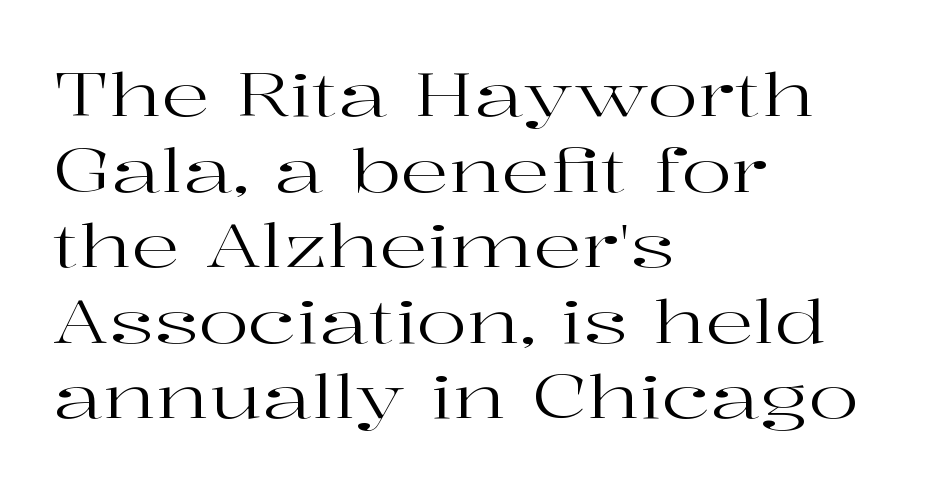
Q: Is the text bold? A: No.
Q: Is the text italic (slanted)? A: No, it is upright.
Q: Is the typeface a serif or a sans-serif typeface? A: Serif.
Q: Is the text underlined? A: No.
Q: How is the paragraph aligned? A: Left-aligned.
Q: Is the spacing between letters normal or unusually wide? A: Normal.
Q: Is the spacing between lines tight, normal or loose? A: Normal.
Q: Width (condensed, normal, or wide)? A: Wide.
Q: Stroke contrast? A: High.
Q: x-height? A: Medium.
Q: Monospaced? A: No.
